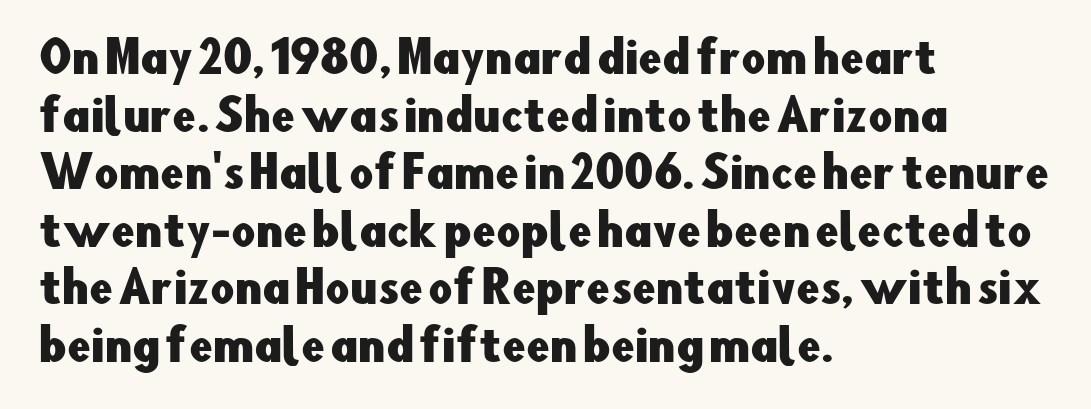
Each letter keeps its own natural width here, so spacing adapts to shape. Ordinary non-slanted type is in use. Descenders are the only things crossing below the line. The lines sit at an ordinary, default distance from one another. In terms of letterspacing, this is plain default setting.
